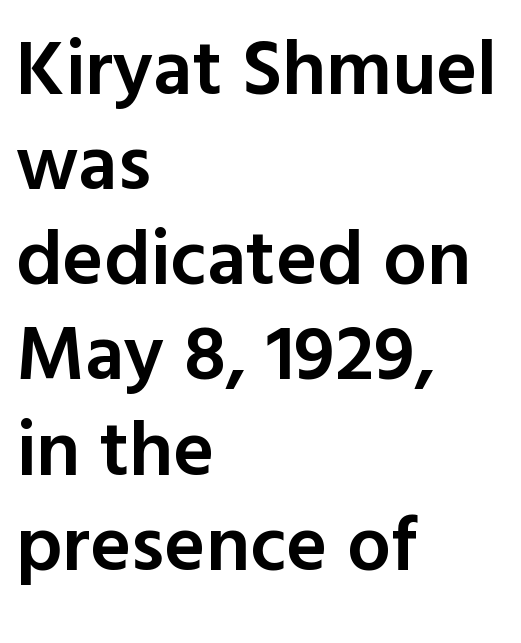
The image shows 78 px semibold sans-serif type, upright; set left-aligned, line spacing 1.22x, normal letter spacing, not underlined; a medium x-height.
